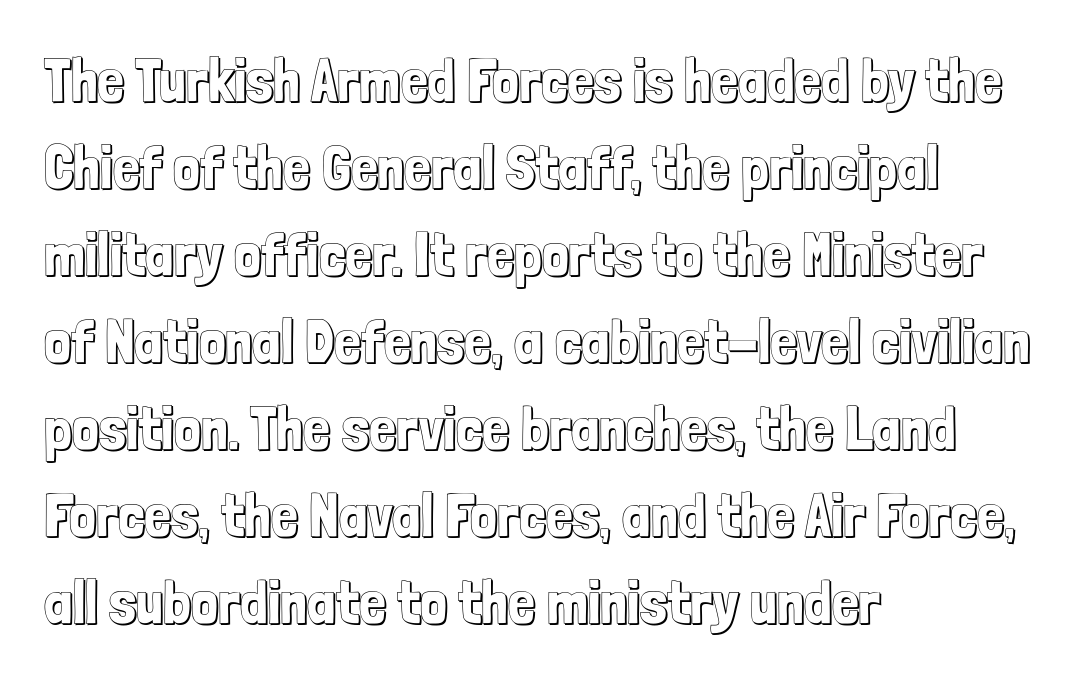
Character widths vary here, with narrow letters taking less room than wide ones. Lines of text with bare space underneath. The leading is moderate, giving the passage an even texture. The ragged edge is on the right, which tells us the setting is flush left. Spacing between characters is what you'd get straight out of the box.
